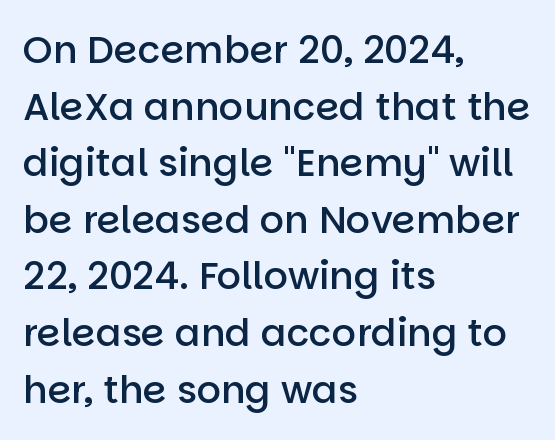
Q: Is the text bold? A: Semi-bold.
Q: Is the text italic (slanted)? A: No, it is upright.
Q: Is the typeface a serif or a sans-serif typeface? A: Sans-serif.
Q: Is the text underlined? A: No.
Q: How is the paragraph aligned? A: Left-aligned.
Q: Is the spacing between letters normal or unusually wide? A: Normal.
Q: Is the spacing between lines tight, normal or loose? A: Normal.
Q: Width (condensed, normal, or wide)? A: Normal.
Q: Stroke contrast? A: Low.
Q: x-height? A: Large.
Q: Monospaced? A: No.
